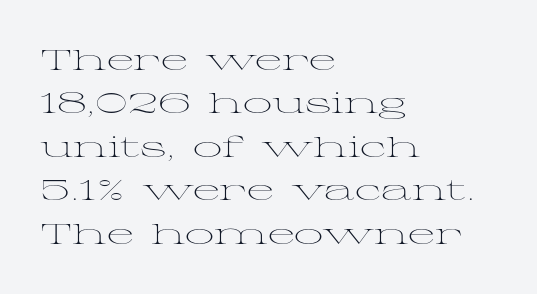
Q: Is the text bold? A: No.
Q: Is the text italic (slanted)? A: No, it is upright.
Q: Is the typeface a serif or a sans-serif typeface? A: Serif.
Q: Is the text underlined? A: No.
Q: How is the paragraph aligned? A: Left-aligned.
Q: Is the spacing between letters normal or unusually wide? A: Normal.
Q: Is the spacing between lines tight, normal or loose? A: Normal.
Q: Width (condensed, normal, or wide)? A: Wide.
Q: Stroke contrast? A: Medium.
Q: x-height? A: Medium.
Q: Monospaced? A: No.
